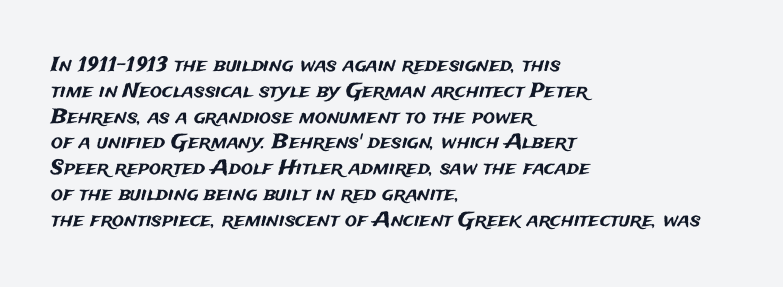
Q: Is the text italic (slanted)? A: Yes.
Q: Is the text underlined? A: No.
Q: How is the paragraph aligned? A: Left-aligned.
Q: Is the spacing between letters normal or unusually wide? A: Normal.
Q: Is the spacing between lines tight, normal or loose? A: Normal.
